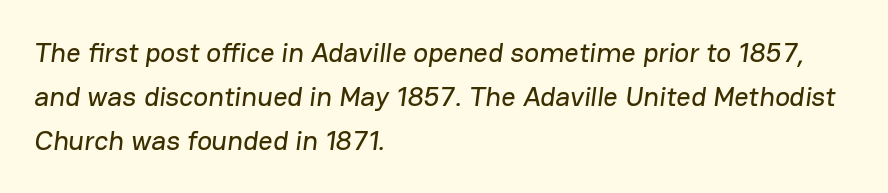
Think of a printed novel: that variable character pitch is what you see here. Default kerning and tracking; the words read as compact shapes. Regarding leading, the lines here are spaced in the standard way. These lines stack with their left ends in a neat column. Nope, no serifs anywhere on these letters.
